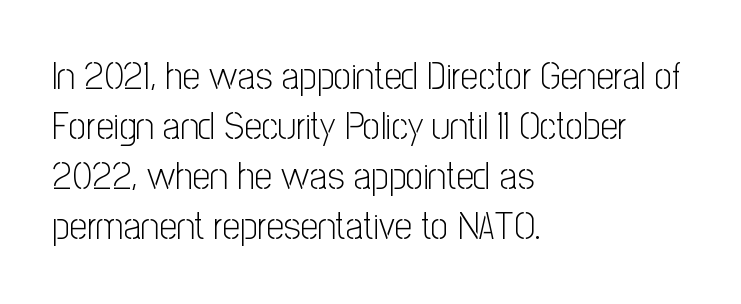
The image shows 39 px light, condensed sans-serif type, upright; set left-aligned, normal line spacing (1.28x), normal letter spacing, not underlined; low stroke contrast and a medium x-height.
